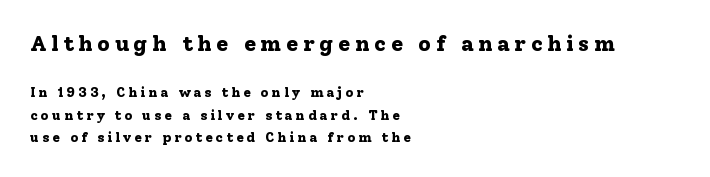
Bigger letters appear in the top chunk; the bottom chunk is reduced. The passage shown has open, widely tracked lettering throughout. Compared with an ordinary text face, these strokes are far heavier — a full bold. A bare baseline throughout the passage. These lines are set flush left with a ragged right edge. The type sits square on the baseline with zero lean.
